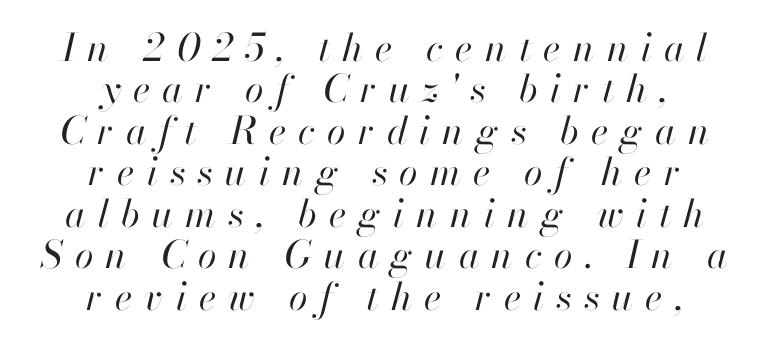
The image shows 38 px regular-weight type, italic (leaning right); set centered, tight line spacing (1.09x), unusually wide letter spacing (+0.32 em), not underlined; high stroke contrast and a small x-height.
